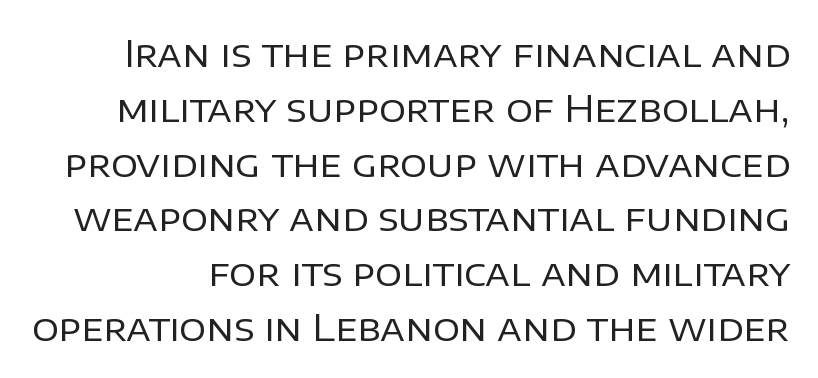
Q: Is the text bold? A: No.
Q: Is the text italic (slanted)? A: No, it is upright.
Q: Is the typeface a serif or a sans-serif typeface? A: Sans-serif.
Q: Is the text underlined? A: No.
Q: Is the spacing between letters normal or unusually wide? A: Normal.
Q: Is the spacing between lines tight, normal or loose? A: Normal.
Q: Width (condensed, normal, or wide)? A: Normal.
Q: Stroke contrast? A: Low.
Q: x-height? A: Large.
Q: Monospaced? A: No.
